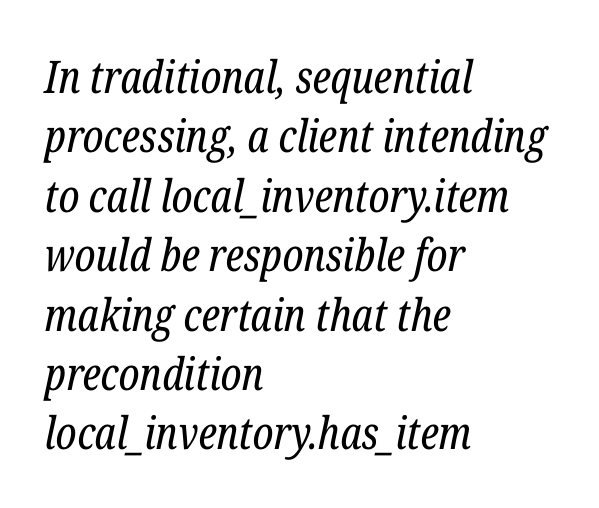
{"serif": "yes", "italic": "yes", "lean": "right", "slant_degrees": 12, "bold": "no", "weight": "regular", "width": "condensed", "stroke_contrast": "low", "x_height": "medium", "monospaced": "no", "underline": "no", "align": "left", "line_spacing": "normal", "line_spacing_ratio": 1.32, "letter_spacing": "normal", "letter_spacing_em": 0.0, "glyph_px": 45}
